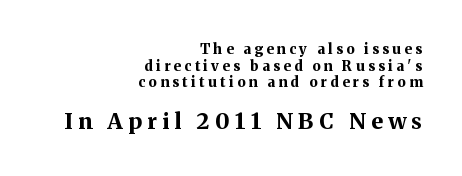
The tracking reads as deliberately expanded to a designer's eye. Every row of glyphs terminates at an identical x-position on the right. The type sits square on the baseline with zero lean. Nobody drew a line under any word here. The lower block of text is set noticeably larger than the block above it.
